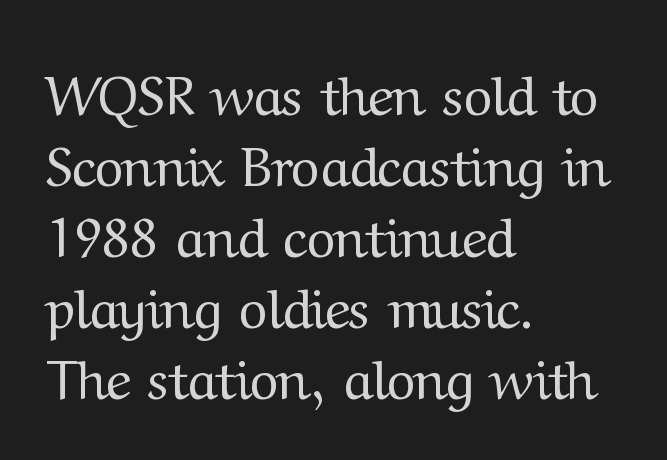
Spacing between characters is what you'd get straight out of the box. Descender tails drop into unmarked territory. Each letter keeps its own natural width here, so spacing adapts to shape. The block of text has a typical density, with ordinary space between rows. The paragraph shown leans on its left margin.
